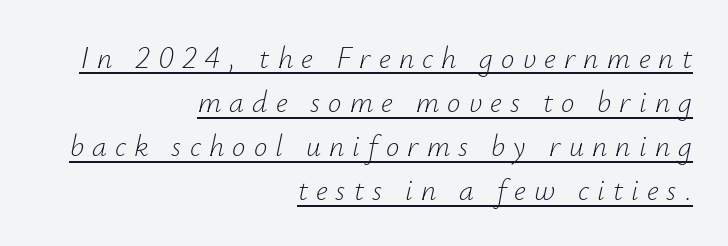
The image shows 30 px light type, italic (leaning right); set right-aligned, normal line spacing (1.47x), unusually wide letter spacing (+0.27 em), underlined; low stroke contrast and a small x-height.
